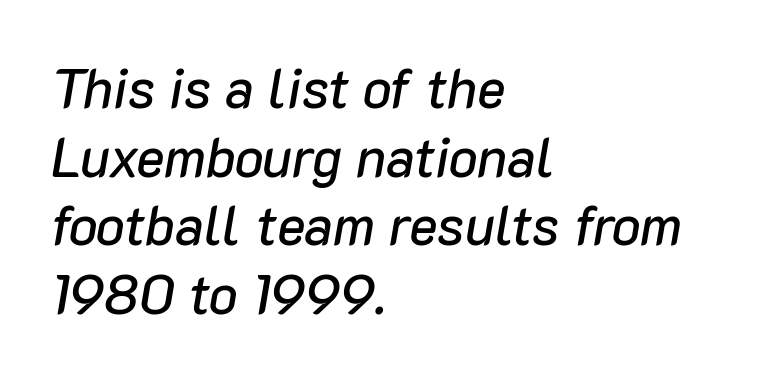
Q: Is the text italic (slanted)? A: Yes, it leans right by about 10 degrees.
Q: Is the text underlined? A: No.
Q: How is the paragraph aligned? A: Left-aligned.
Q: Is the spacing between letters normal or unusually wide? A: Normal.
Q: Is the spacing between lines tight, normal or loose? A: Normal.
Q: Width (condensed, normal, or wide)? A: Normal.
Q: Stroke contrast? A: Low.
Q: x-height? A: Medium.
Q: Monospaced? A: No.
